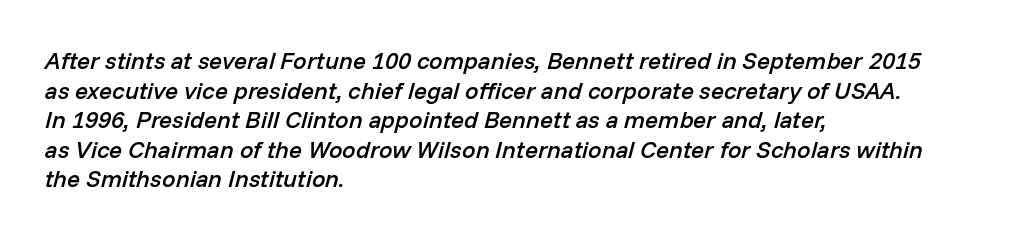
Stroke thickness is moderately raised; the sample reads as semibold. Bare-footed words on every line. Where is the straight margin? On the left. You can tell it's italic because the verticals aren't actually vertical.
